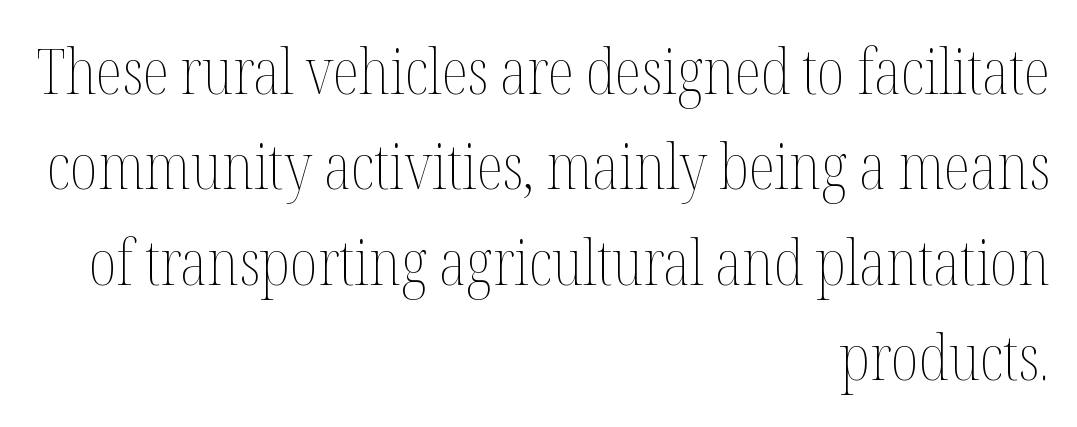
The image shows 62 px thin, condensed type, upright; set right-aligned, normal line spacing (1.54x), normal letter spacing, not underlined; medium stroke contrast and a medium x-height.
